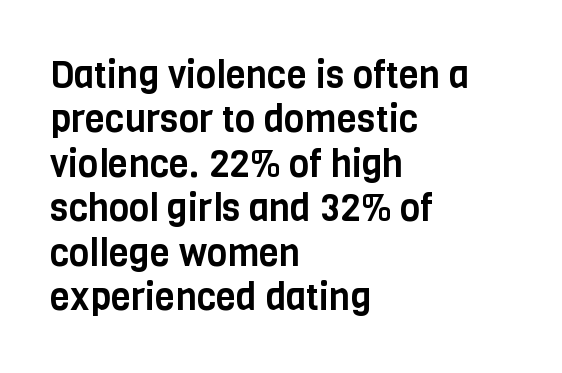
The image shows 37 px condensed sans-serif type, upright; set left-aligned, line spacing 1.2x, normal letter spacing, not underlined; low stroke contrast and a large x-height.
